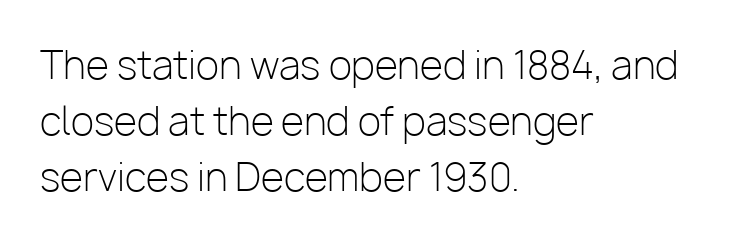
The image shows 38 px light sans-serif type, upright; set left-aligned, normal line spacing (1.47x), normal letter spacing, not underlined; low stroke contrast and a medium x-height.
